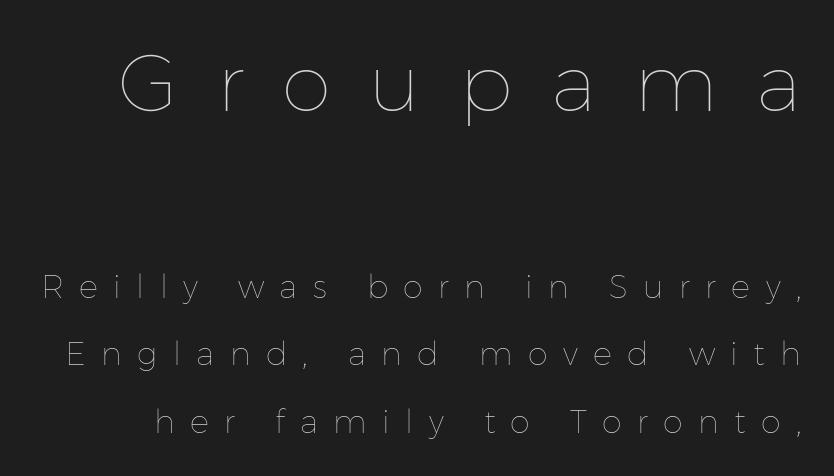
{"italic": "no", "bold": "no", "weight": "thin", "width": "normal", "stroke_contrast": "low", "x_height": "medium", "monospaced": "no", "underline": "no", "line_spacing": "loose", "line_spacing_ratio": 2.12, "letter_spacing": "wide", "letter_spacing_em": 0.48, "larger_block": "first", "size_ratio": 2.5, "glyph_px": 80}
